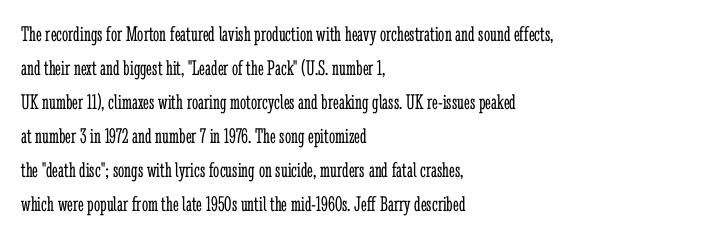
Caption: multi-line text, flush left, ragged right. Rendered with straight, roman letterforms. Beneath every word, the page is bare. Weight: not bold — regular or lighter. Nobody touched the tracking dial on this one. Vertically, the passage feels balanced, rows spaced as you'd expect.
